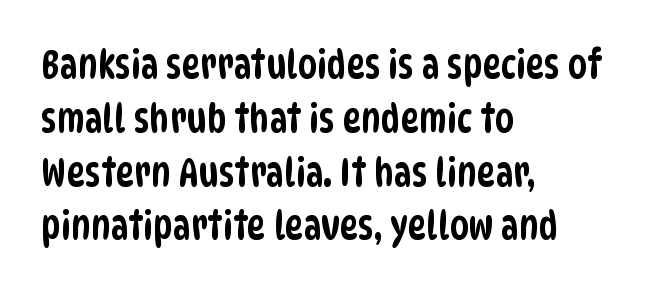
{"serif": "no", "width": "condensed", "stroke_contrast": "low", "x_height": "large", "monospaced": "no", "underline": "no", "align": "left", "line_spacing": "normal", "line_spacing_ratio": 1.38, "letter_spacing": "normal", "letter_spacing_em": 0.0, "glyph_px": 39}
